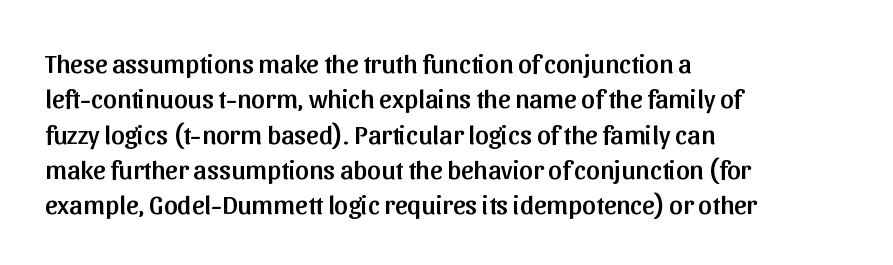
Q: Is the text italic (slanted)? A: No, it is upright.
Q: Is the text underlined? A: No.
Q: How is the paragraph aligned? A: Left-aligned.
Q: Is the spacing between letters normal or unusually wide? A: Normal.
Q: Is the spacing between lines tight, normal or loose? A: Normal.
